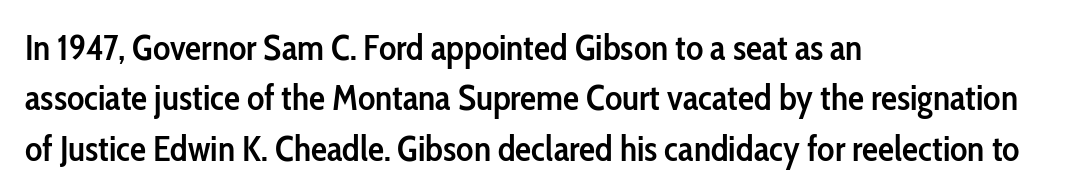
{"serif": "no", "italic": "no", "bold": "semi", "weight": "semibold", "width": "condensed", "stroke_contrast": "low", "x_height": "medium", "monospaced": "no", "underline": "no", "align": "left", "line_spacing": "normal", "line_spacing_ratio": 1.4, "letter_spacing": "normal", "letter_spacing_em": 0.0, "glyph_px": 36}
